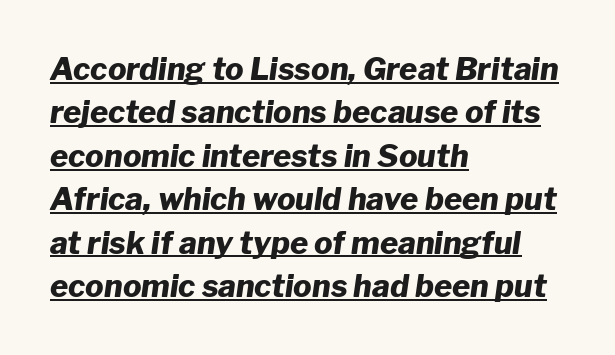
This sample carries an underscore along the baseline area. These lines are set flush left with a ragged right edge. Weight check: bold — yes, fully. Characters follow at the spacing the type designer built in. This sample uses an oblique cut, with every glyph tilted off the vertical. The letters advance in unequal steps, a hallmark of proportional type.
